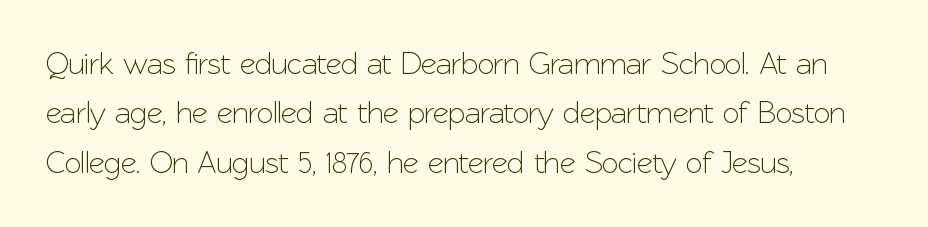
Q: Is the text italic (slanted)? A: No, it is upright.
Q: Is the typeface a serif or a sans-serif typeface? A: Sans-serif.
Q: Is the text underlined? A: No.
Q: How is the paragraph aligned? A: Left-aligned.
Q: Is the spacing between letters normal or unusually wide? A: Normal.
Q: Is the spacing between lines tight, normal or loose? A: Normal.
Q: Width (condensed, normal, or wide)? A: Normal.
Q: Stroke contrast? A: Low.
Q: x-height? A: Medium.
Q: Monospaced? A: No.
